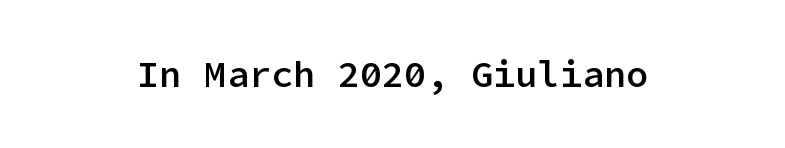
Vertical strokes here are truly vertical. The glyphs have the mass of a demibold cut, below bold. Observe the ordinary spacing: letters are neighbours, not strangers. Visually the block forms a symmetrical silhouette, jagged on both flanks.
